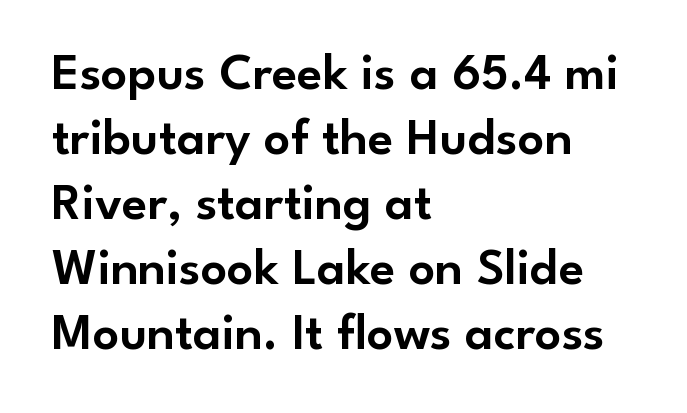
{"serif": "no", "italic": "no", "width": "normal", "stroke_contrast": "low", "x_height": "small", "monospaced": "no", "underline": "no", "align": "left", "line_spacing": "normal", "line_spacing_ratio": 1.25, "letter_spacing": "normal", "letter_spacing_em": 0.0, "glyph_px": 52}
